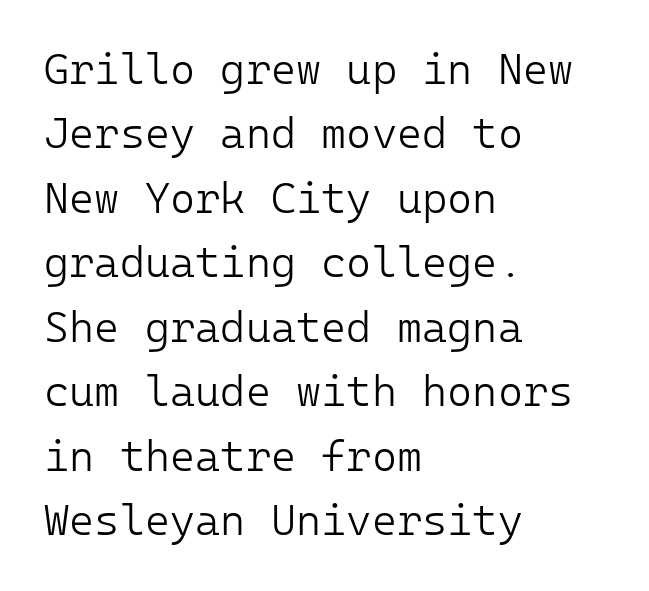
{"serif": "no", "italic": "no", "bold": "no", "weight": "light", "width": "normal", "stroke_contrast": "low", "x_height": "medium", "underline": "no", "align": "left", "line_spacing": "normal", "line_spacing_ratio": 1.5, "letter_spacing": "normal", "letter_spacing_em": 0.0, "glyph_px": 43}
